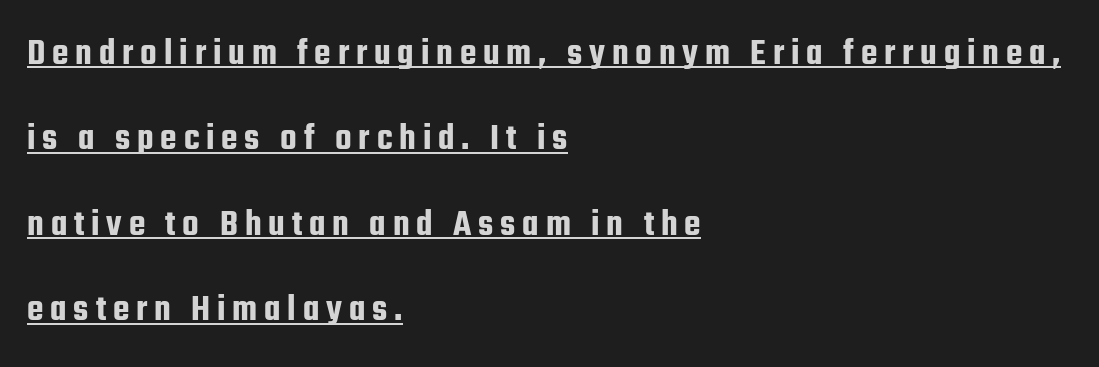
{"serif": "no", "italic": "no", "width": "condensed", "stroke_contrast": "low", "x_height": "medium", "monospaced": "no", "underline": "yes", "align": "left", "line_spacing": "loose", "line_spacing_ratio": 2.25, "glyph_px": 38}
